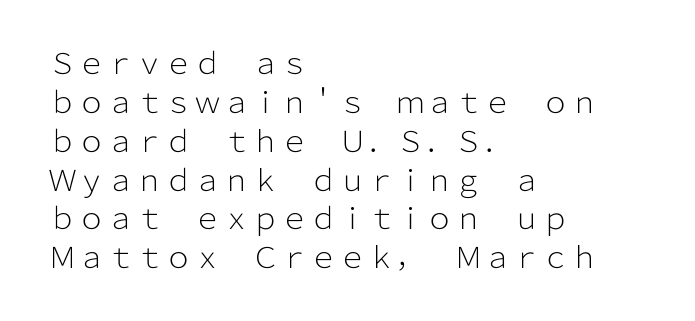
{"serif": "no", "italic": "no", "bold": "no", "weight": "light", "width": "normal", "stroke_contrast": "low", "x_height": "medium", "monospaced": "no", "underline": "no", "align": "left", "line_spacing": "normal", "line_spacing_ratio": 1.34, "letter_spacing": "normal", "letter_spacing_em": 0.0, "glyph_px": 29}
